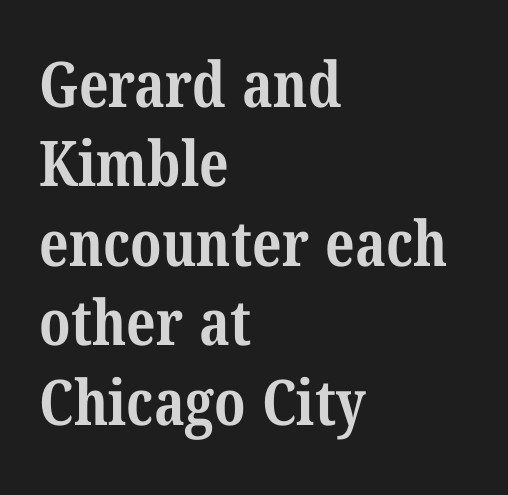
Q: Is the text bold? A: Yes.
Q: Is the typeface a serif or a sans-serif typeface? A: Serif.
Q: Is the text underlined? A: No.
Q: How is the paragraph aligned? A: Left-aligned.
Q: Is the spacing between letters normal or unusually wide? A: Normal.
Q: Is the spacing between lines tight, normal or loose? A: Normal.
Q: Width (condensed, normal, or wide)? A: Condensed.
Q: Stroke contrast? A: Medium.
Q: x-height? A: Medium.
Q: Monospaced? A: No.
